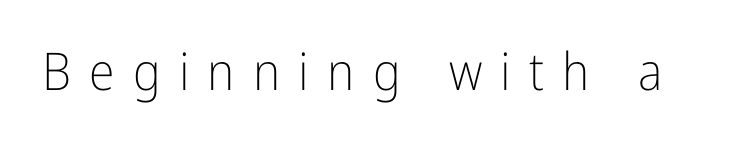
The image shows 52 px light, condensed sans-serif type, upright; set unusually wide letter spacing (+0.35 em), not underlined; low stroke contrast and a medium x-height.
